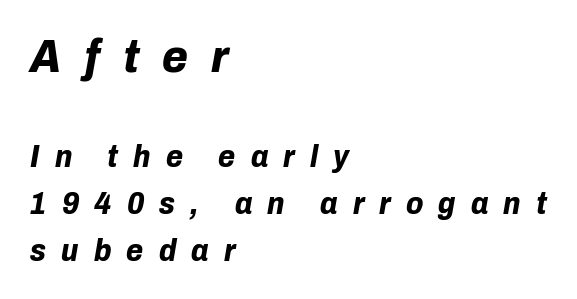
Caption: bold face, heavy strokes. Of the two passages, the one on top uses the larger point size. Only glyphs here, with clear space below each row. The specimen reads as italic at a glance. Successive baselines arrive at the customary interval.
